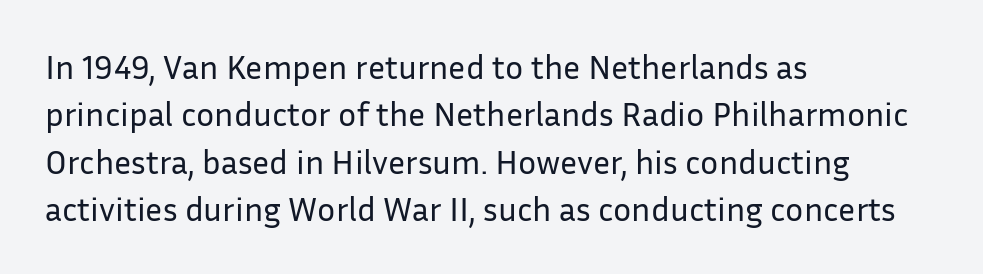
The image shows 34 px regular-weight sans-serif type, upright; set left-aligned, normal line spacing (1.39x), normal letter spacing, not underlined; low stroke contrast and a medium x-height.
